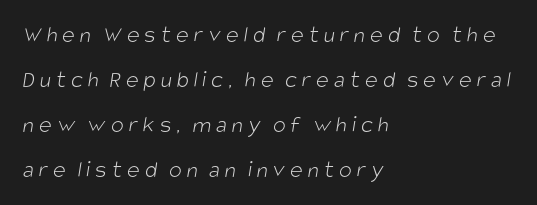
{"bold": "no", "underline": "no", "align": "left", "line_spacing_ratio": 1.88, "letter_spacing": "wide", "letter_spacing_em": 0.2, "glyph_px": 24}
